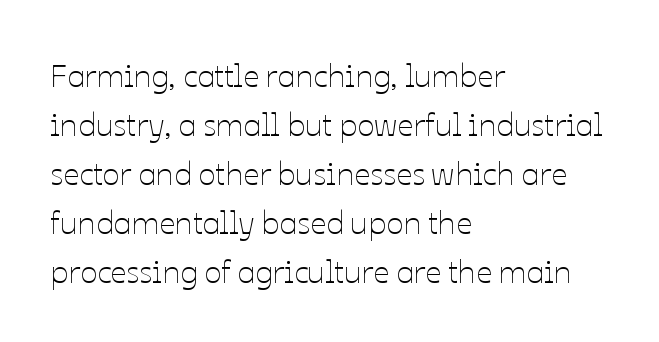
These lines keep a tight, regular rhythm from letter to letter. Proportional: the letters do not fall into vertical columns. Line spacing here is normal. In terms of posture, this sample is upright. Where is the straight margin? On the left.
